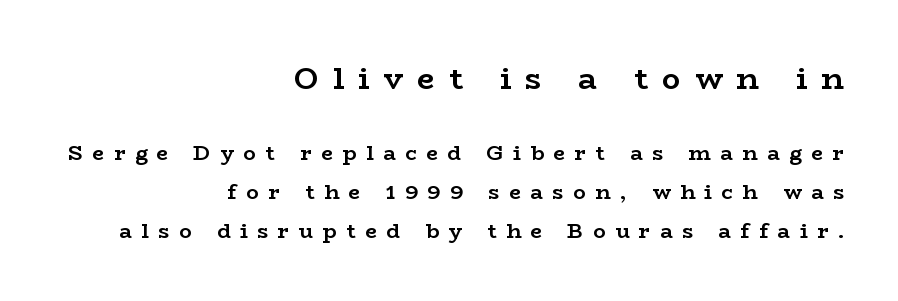
Bigger letters appear in the top chunk; the bottom chunk is reduced. The rendering anchors every line to the right-hand side. Emphasis by weight is at full strength: bold. Honestly, the letter spacing is so wide it's the main thing you notice. Nobody drew a line under any word here. Spacing verdict: proportional, widths tailored to each character.
